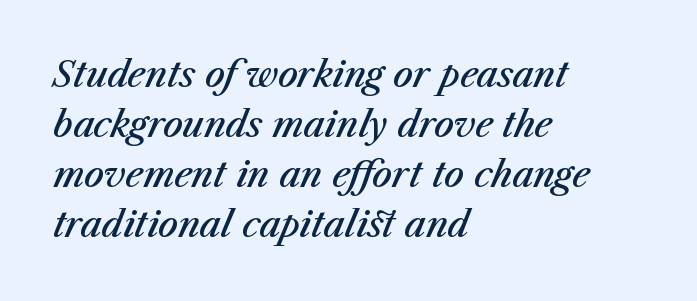
Q: Is the text bold? A: Semi-bold.
Q: Is the text italic (slanted)? A: Yes, it leans right by about 23 degrees.
Q: Is the text underlined? A: No.
Q: How is the paragraph aligned? A: Left-aligned.
Q: Is the spacing between letters normal or unusually wide? A: Normal.
Q: Is the spacing between lines tight, normal or loose? A: Normal.
Q: Width (condensed, normal, or wide)? A: Normal.
Q: Stroke contrast? A: Medium.
Q: x-height? A: Medium.
Q: Monospaced? A: No.
